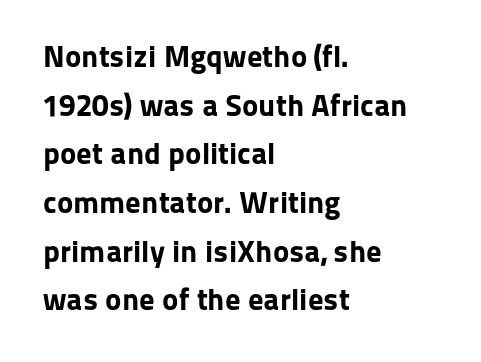
Q: Is the text bold? A: Yes.
Q: Is the text italic (slanted)? A: No, it is upright.
Q: Is the typeface a serif or a sans-serif typeface? A: Sans-serif.
Q: Is the text underlined? A: No.
Q: How is the paragraph aligned? A: Left-aligned.
Q: Is the spacing between letters normal or unusually wide? A: Normal.
Q: Is the spacing between lines tight, normal or loose? A: Normal.
Q: Width (condensed, normal, or wide)? A: Normal.
Q: Stroke contrast? A: Low.
Q: x-height? A: Medium.
Q: Monospaced? A: No.
